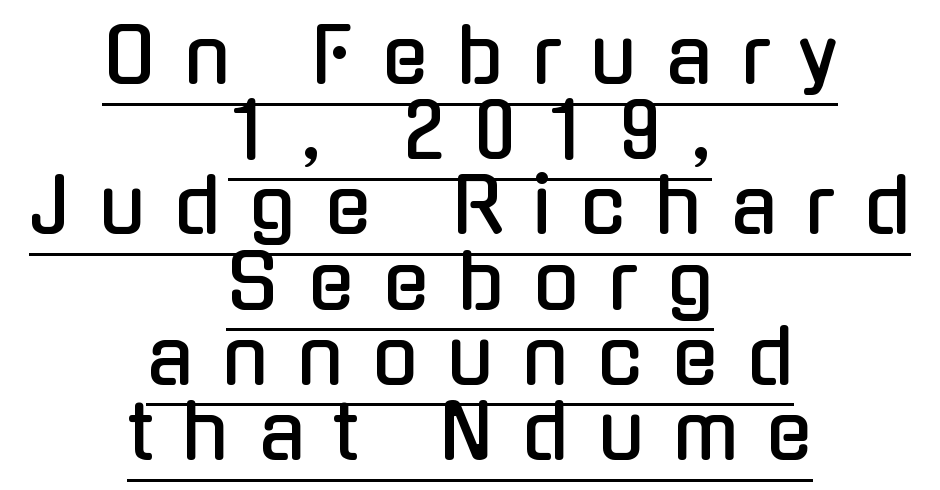
Q: Is the text italic (slanted)? A: No, it is upright.
Q: Is the typeface a serif or a sans-serif typeface? A: Sans-serif.
Q: Is the text underlined? A: Yes.
Q: How is the paragraph aligned? A: Centered.
Q: Is the spacing between letters normal or unusually wide? A: Unusually wide.
Q: Is the spacing between lines tight, normal or loose? A: Tight.
Q: Width (condensed, normal, or wide)? A: Condensed.
Q: Stroke contrast? A: Low.
Q: x-height? A: Medium.
Q: Monospaced? A: No.
